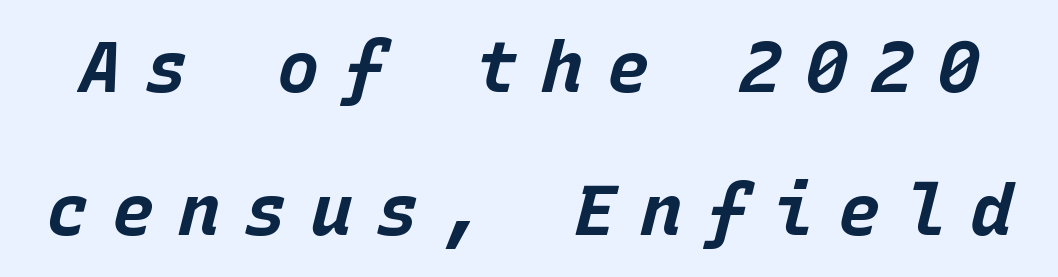
The zone under the glyphs is completely vacant. Baseline-to-baseline distance is far greater than the letter height. A typesetter would call this monospace, since all characters share one set width. Between one letter and the next there's a generous, obvious gap. The rendering applies a slant to the glyphs.
